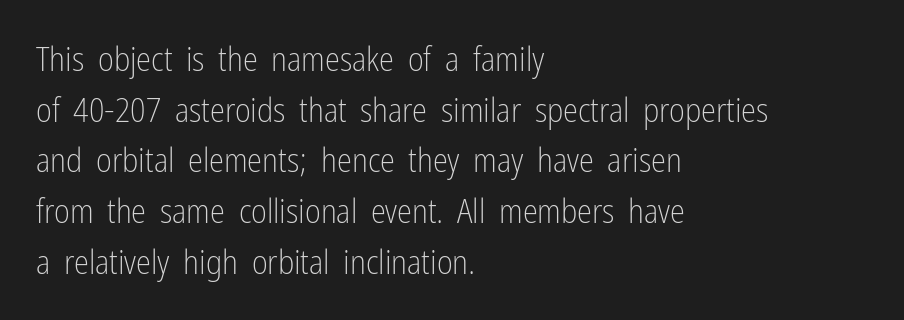
{"serif": "no", "italic": "no", "bold": "no", "weight": "light", "width": "condensed", "stroke_contrast": "low", "x_height": "medium", "monospaced": "no", "underline": "no", "align": "left", "line_spacing": "normal", "line_spacing_ratio": 1.49, "letter_spacing": "normal", "letter_spacing_em": 0.0, "glyph_px": 34}
